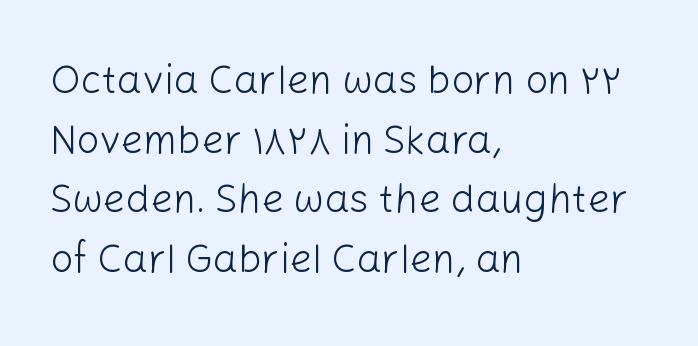
The image shows 40 px light sans-serif type, upright; set left-aligned, normal line spacing (1.49x), normal letter spacing, not underlined; low stroke contrast and a medium x-height.
